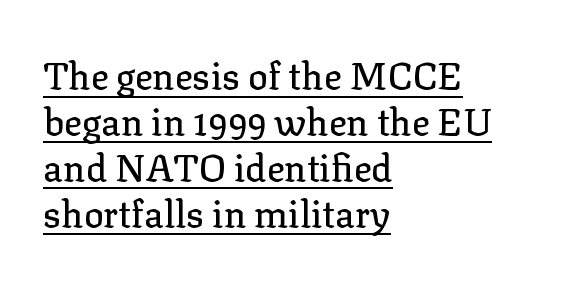
The image shows 37 px serif type, upright; set left-aligned, line spacing 1.24x, normal letter spacing, underlined; low stroke contrast and a medium x-height.
